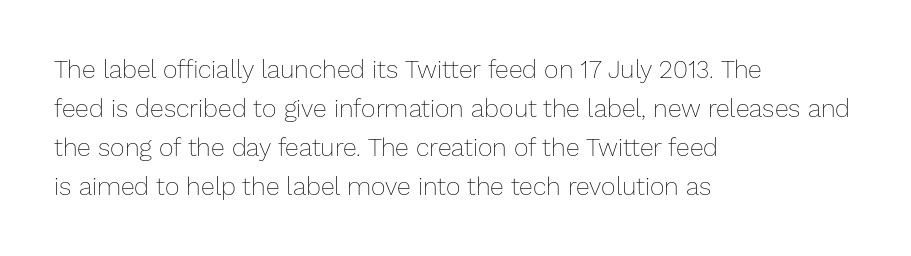
{"italic": "no", "bold": "no", "underline": "no", "align": "left", "line_spacing": "normal", "line_spacing_ratio": 1.56, "letter_spacing": "normal", "letter_spacing_em": 0.0, "glyph_px": 25}
